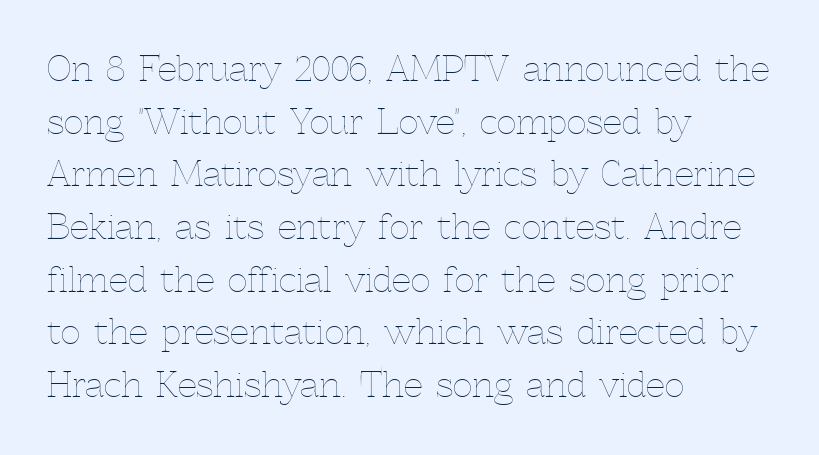
The passage shown stacks its lines at a standard gap. Is this a heavy cut? Hardly; it is regular or lighter. Glance below the letters and you will spot only blank space. The tracking reads as untouched default to a designer's eye. The paragraph shown leans on its left margin.
